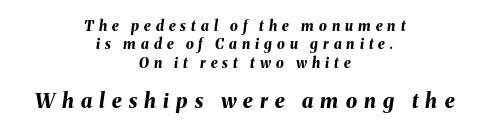
Q: Is the text bold? A: Yes.
Q: Is the text italic (slanted)? A: Yes, it leans right by about 8 degrees.
Q: Is the text underlined? A: No.
Q: How is the paragraph aligned? A: Centered.
Q: Is the spacing between letters normal or unusually wide? A: Unusually wide.
Q: Is the spacing between lines tight, normal or loose? A: Normal.
Q: Which block of text is set in a larger size, the first (top) or the second (bottom)? A: The second (bottom) one.
